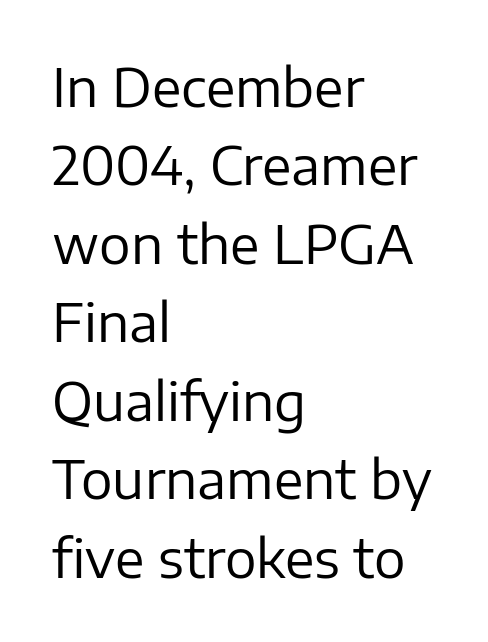
Q: Is the text bold? A: No.
Q: Is the text italic (slanted)? A: No, it is upright.
Q: Is the typeface a serif or a sans-serif typeface? A: Sans-serif.
Q: Is the text underlined? A: No.
Q: How is the paragraph aligned? A: Left-aligned.
Q: Is the spacing between letters normal or unusually wide? A: Normal.
Q: Is the spacing between lines tight, normal or loose? A: Normal.
Q: Width (condensed, normal, or wide)? A: Normal.
Q: Stroke contrast? A: Low.
Q: x-height? A: Medium.
Q: Monospaced? A: No.
